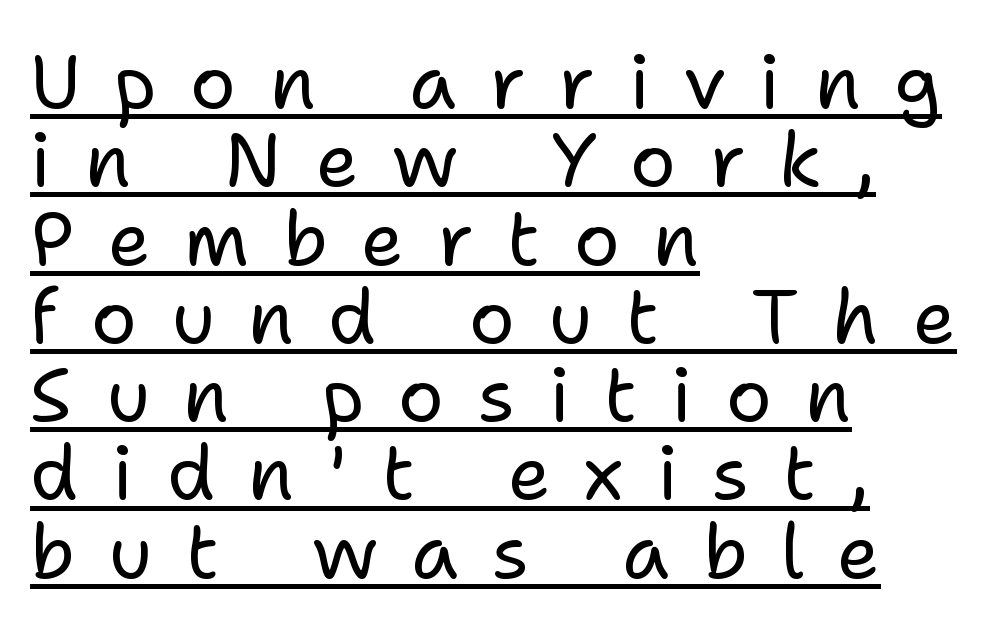
Q: Is the text bold? A: No.
Q: Is the text italic (slanted)? A: No, it is upright.
Q: Is the typeface a serif or a sans-serif typeface? A: Sans-serif.
Q: Is the text underlined? A: Yes.
Q: How is the paragraph aligned? A: Left-aligned.
Q: Is the spacing between letters normal or unusually wide? A: Unusually wide.
Q: Is the spacing between lines tight, normal or loose? A: Tight.
Q: Width (condensed, normal, or wide)? A: Normal.
Q: Stroke contrast? A: Low.
Q: x-height? A: Medium.
Q: Monospaced? A: No.
